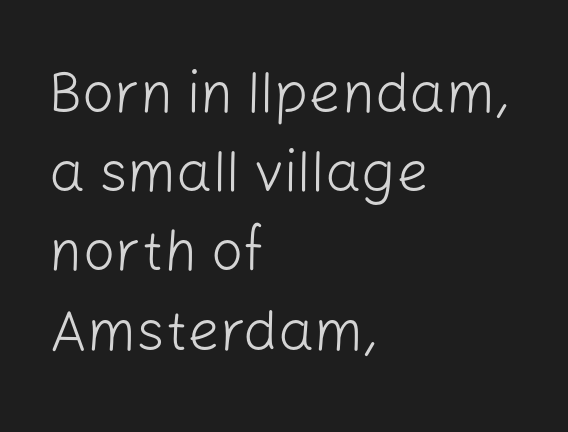
{"serif": "no", "italic": "no", "bold": "no", "weight": "light", "width": "normal", "stroke_contrast": "low", "x_height": "medium", "monospaced": "no", "underline": "no", "align": "left", "line_spacing": "normal", "line_spacing_ratio": 1.39, "letter_spacing": "normal", "letter_spacing_em": 0.0, "glyph_px": 57}
